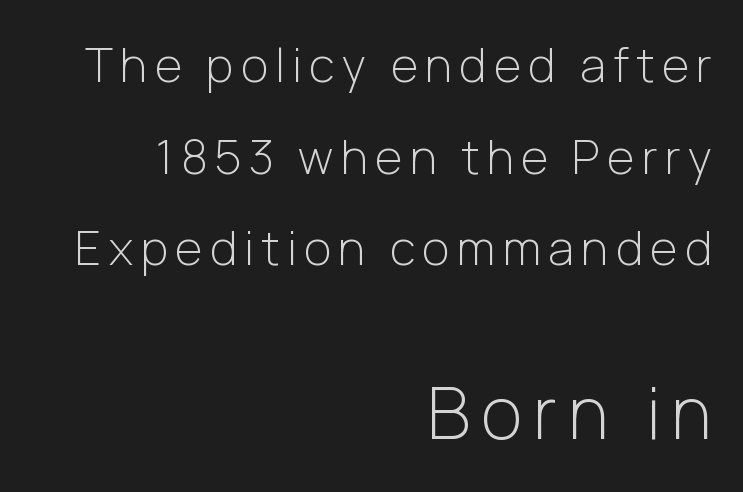
Scale increases going downward across the two blocks. Visually the block forms a straight wall on the right and a jagged coastline on the left. The rendering uses natural spacing where letterforms have individual widths. The characters are drawn with everyday or finer stroke widths. Descenders are the only things crossing below the line. How would I describe the line gaps? Wide and relaxed.
